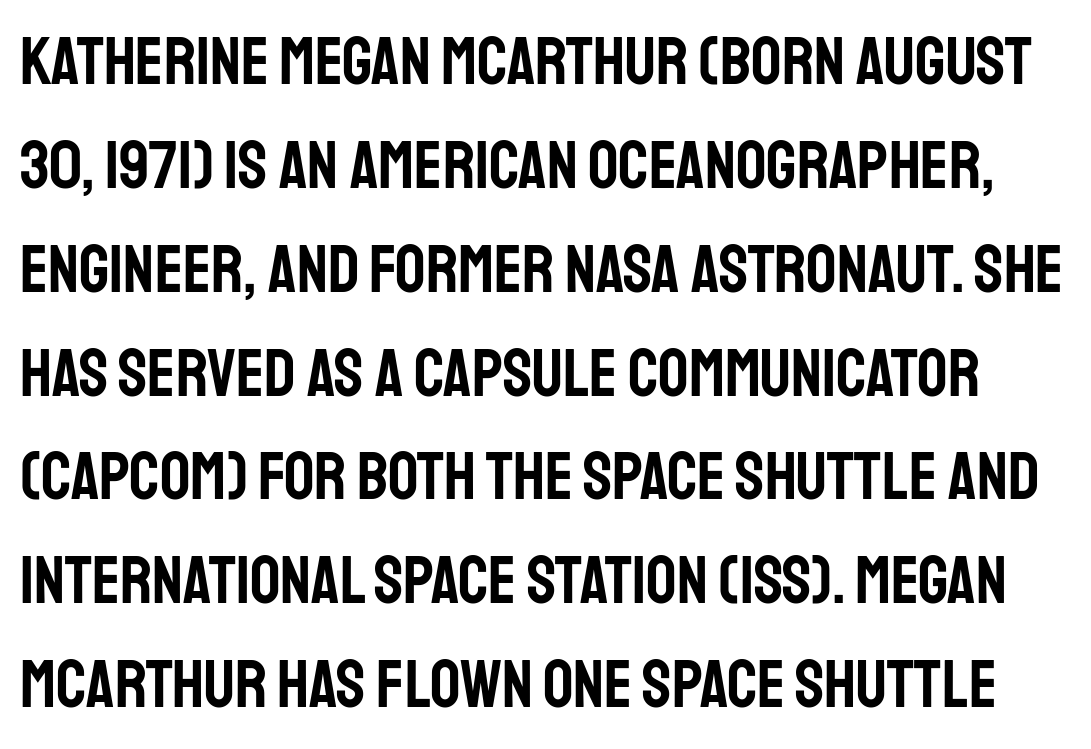
The image shows 67 px condensed sans-serif type, upright; set normal line spacing (1.55x), normal letter spacing, not underlined; low stroke contrast and a large x-height.
